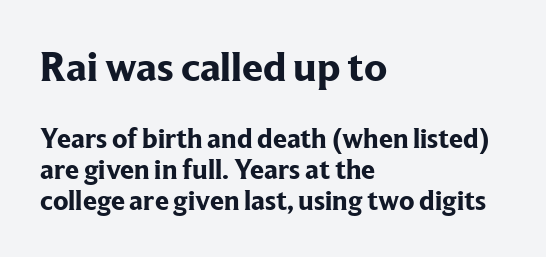
Typographic density is high because the face is bold. Descenders are the only things crossing below the line. Regarding leading, the lines here are crowded together. The rendering uses natural spacing where letterforms have individual widths. The upper block of text is set noticeably larger than the block beneath it.
